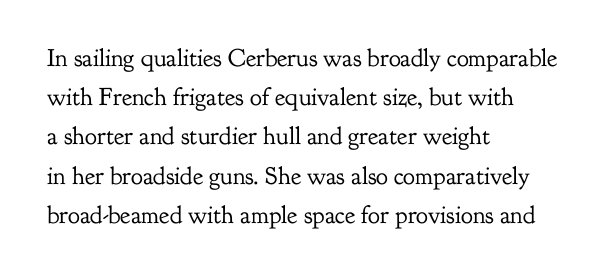
The image shows 25 px text type, upright; set left-aligned, normal line spacing (1.57x), normal letter spacing, not underlined.
